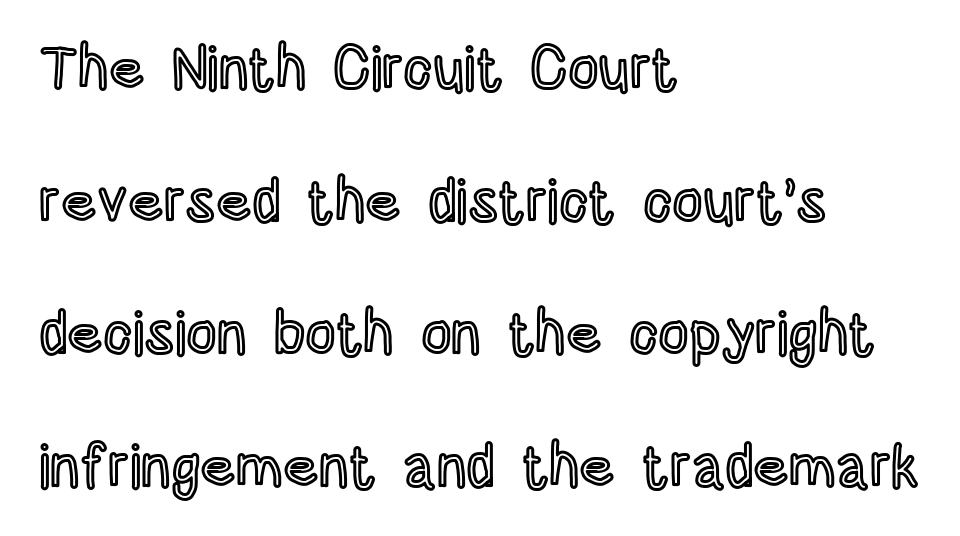
The image shows 60 px condensed type, upright; set left-aligned, loose line spacing (2.21x), normal letter spacing, not underlined; a large x-height.
